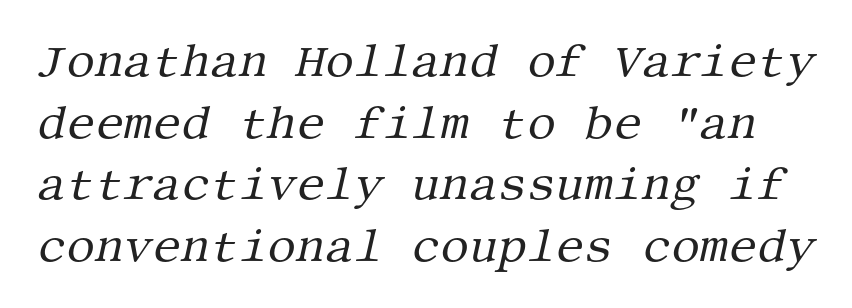
The image shows 45 px regular-weight serif type, italic (leaning right); set normal line spacing (1.37x), normal letter spacing, not underlined; medium stroke contrast and a large x-height.
